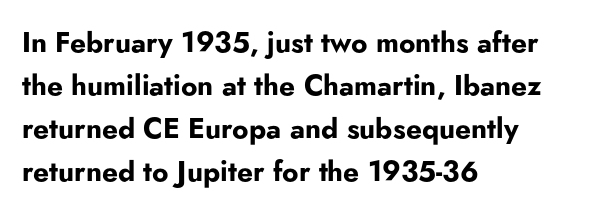
The letters advance in unequal steps, a hallmark of proportional type. Characters remain perfectly vertical along every line. Each new line begins a customary step beneath the previous one. These lines carry a lot of weight — the face is fully bold. Look at the bottom of the vertical strokes: they stop flat, with no serifs.
